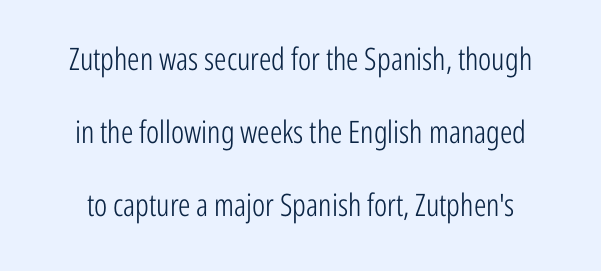
{"serif": "no", "italic": "no", "bold": "no", "weight": "light", "width": "condensed", "stroke_contrast": "low", "x_height": "medium", "monospaced": "no", "underline": "no", "line_spacing": "loose", "line_spacing_ratio": 2.35, "letter_spacing": "normal", "letter_spacing_em": 0.0, "glyph_px": 31}
